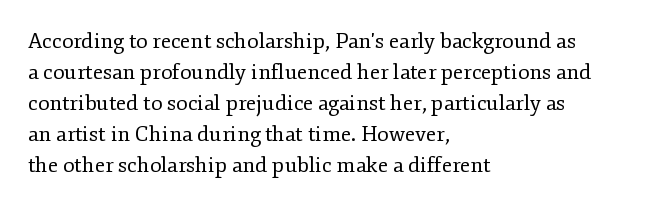
Q: Is the text bold? A: No.
Q: Is the text italic (slanted)? A: No, it is upright.
Q: Is the text underlined? A: No.
Q: How is the paragraph aligned? A: Left-aligned.
Q: Is the spacing between letters normal or unusually wide? A: Normal.
Q: Is the spacing between lines tight, normal or loose? A: Normal.
